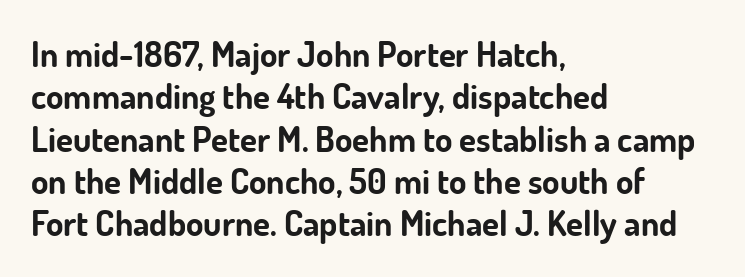
{"serif": "no", "italic": "no", "bold": "yes", "weight": "bold", "width": "normal", "stroke_contrast": "low", "x_height": "small", "monospaced": "no", "underline": "no", "align": "left", "line_spacing_ratio": 1.21, "letter_spacing": "normal", "letter_spacing_em": 0.0, "glyph_px": 35}
